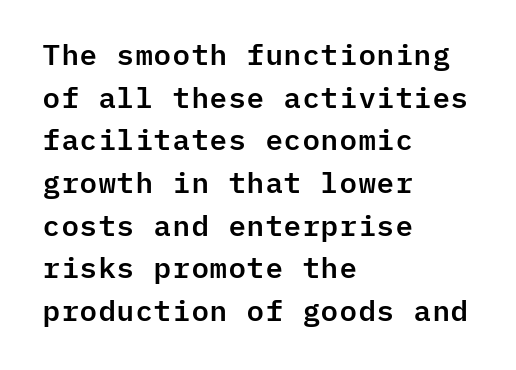
{"serif": "no", "italic": "no", "width": "normal", "stroke_contrast": "low", "x_height": "medium", "monospaced": "yes", "underline": "no", "align": "left", "line_spacing": "normal", "line_spacing_ratio": 1.47, "letter_spacing": "normal", "letter_spacing_em": 0.0, "glyph_px": 29}
